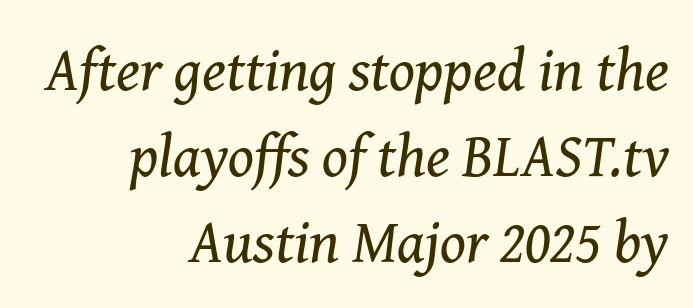
The lettering tilts uniformly, giving the passage an italic look. A typesetter would call this proportional, since set widths differ per character. Nothing heavy about these letters — not bold at all. Short and long lines alike share a common ending point at right. Caption: standard tracking, unaltered.
